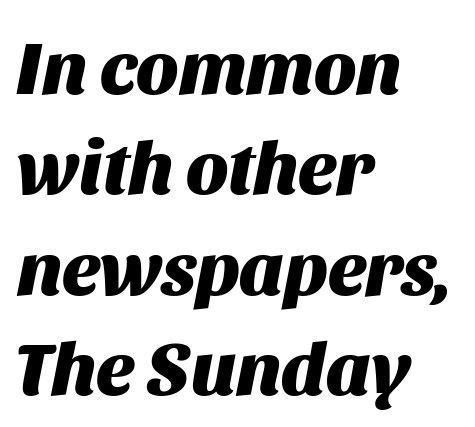
Baseline-to-baseline distance is the conventional proportion of letter height. Compared with ordinary roman type, these characters are visibly tilted. Note the varied advance widths — an 'i' is clearly narrower than an 'm'. Alignment: flush left. What stands out about the letter spacing? Nothing — it is the standard amount. The gap between lines stays unmarked.
